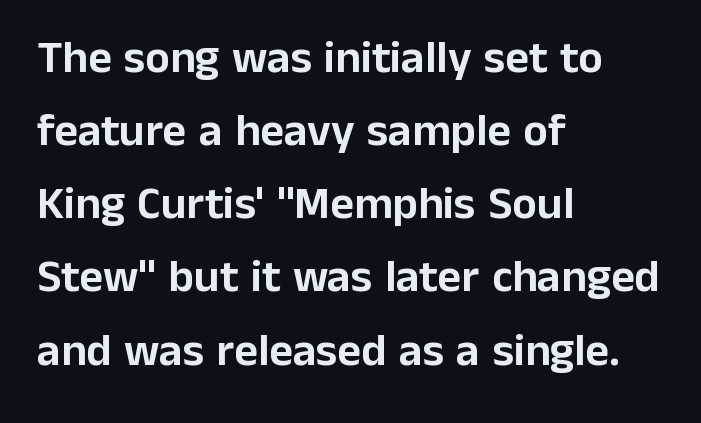
The image shows 46 px sans-serif type, upright; set left-aligned, normal line spacing (1.59x), normal letter spacing, not underlined; low stroke contrast and a medium x-height.
